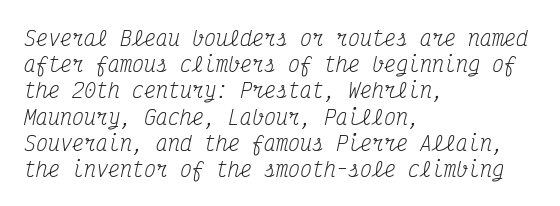
Q: Is the text bold? A: No.
Q: Is the text italic (slanted)? A: Yes, it leans right by about 12 degrees.
Q: Is the text underlined? A: No.
Q: How is the paragraph aligned? A: Left-aligned.
Q: Is the spacing between letters normal or unusually wide? A: Normal.
Q: Is the spacing between lines tight, normal or loose? A: Normal.
